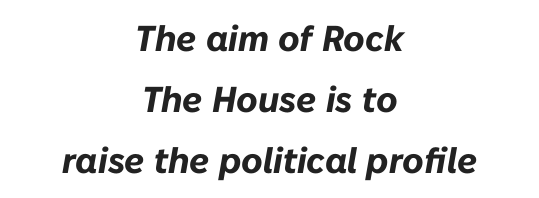
Q: Is the text bold? A: Yes.
Q: Is the text italic (slanted)? A: Yes, it leans right by about 10 degrees.
Q: Is the text underlined? A: No.
Q: How is the paragraph aligned? A: Centered.
Q: Is the spacing between letters normal or unusually wide? A: Normal.
Q: Is the spacing between lines tight, normal or loose? A: Normal.
Q: Width (condensed, normal, or wide)? A: Normal.
Q: Stroke contrast? A: Low.
Q: x-height? A: Medium.
Q: Monospaced? A: No.
